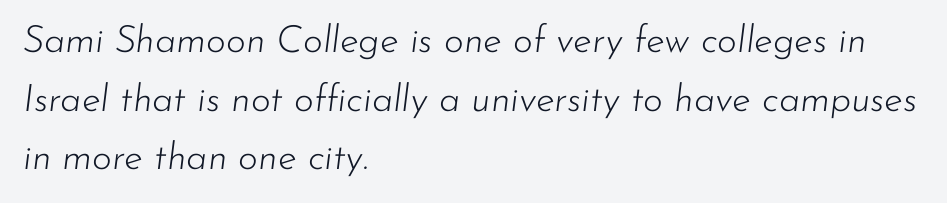
A student would call this left alignment; a typographer would say flush left, rag right. Is the letter spacing exaggerated? No — it looks like the ordinary default. Any mark beneath the type? The region is blank. Quick note: interline space is typical.
